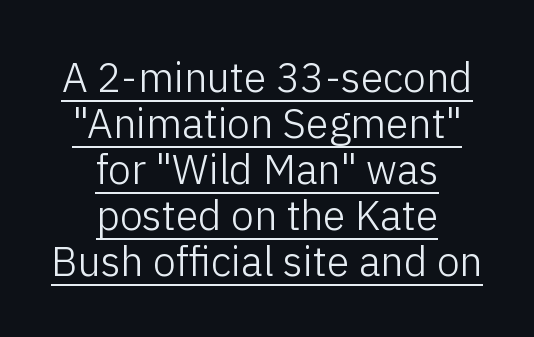
The image shows 41 px light sans-serif type, upright; set centered, tight line spacing (1.12x), normal letter spacing, underlined; low stroke contrast and a medium x-height.
